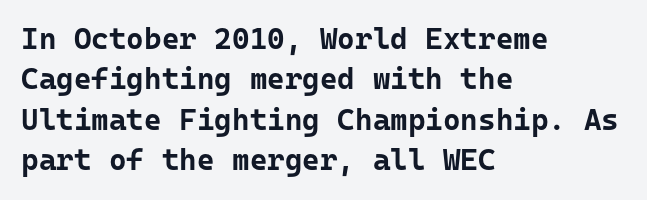
The image shows 30 px bold sans-serif type, upright, monospaced; set left-aligned, normal line spacing (1.35x), normal letter spacing, not underlined; low stroke contrast and a medium x-height.
